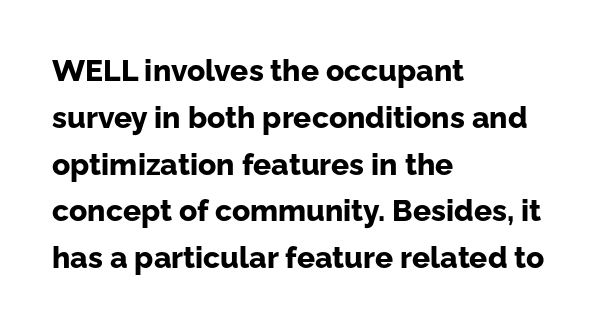
Q: Is the text bold? A: Yes.
Q: Is the text italic (slanted)? A: No, it is upright.
Q: Is the typeface a serif or a sans-serif typeface? A: Sans-serif.
Q: Is the text underlined? A: No.
Q: How is the paragraph aligned? A: Left-aligned.
Q: Is the spacing between letters normal or unusually wide? A: Normal.
Q: Is the spacing between lines tight, normal or loose? A: Normal.
Q: Width (condensed, normal, or wide)? A: Normal.
Q: Stroke contrast? A: Low.
Q: x-height? A: Medium.
Q: Monospaced? A: No.
